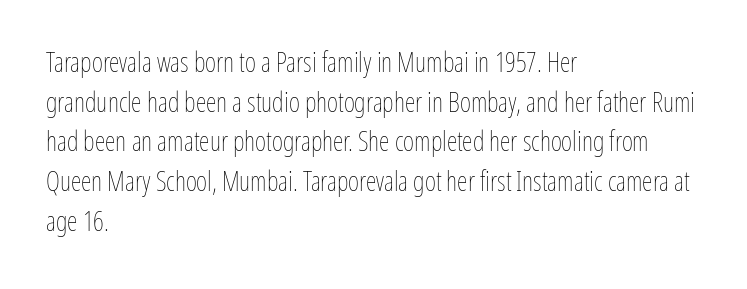
The image shows 27 px text type, upright; set left-aligned, normal line spacing (1.47x), normal letter spacing, not underlined.
